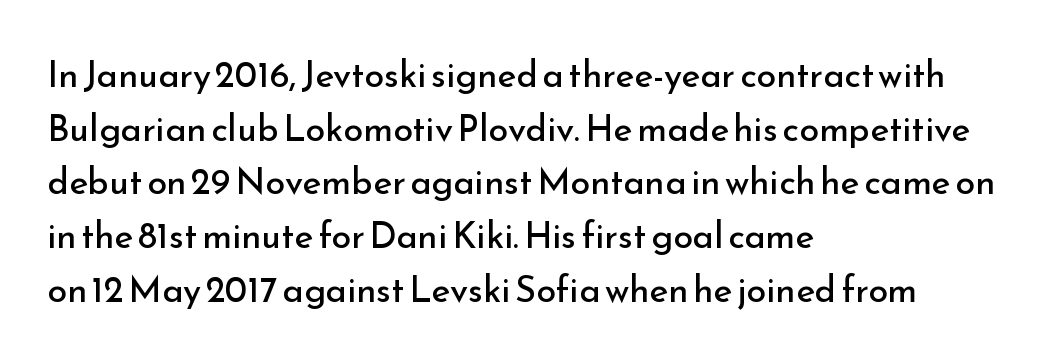
{"serif": "no", "italic": "no", "bold": "no", "weight": "regular", "width": "normal", "stroke_contrast": "low", "x_height": "small", "monospaced": "no", "underline": "no", "align": "left", "line_spacing": "normal", "line_spacing_ratio": 1.49, "letter_spacing": "normal", "letter_spacing_em": 0.0, "glyph_px": 36}
